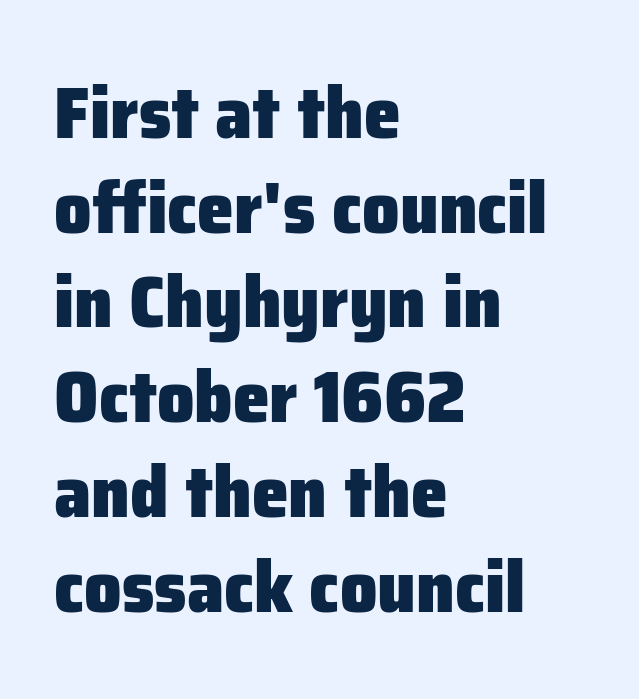
The image shows 74 px heavy sans-serif type, upright; set left-aligned, normal line spacing (1.28x), normal letter spacing, not underlined; low stroke contrast and a medium x-height.
